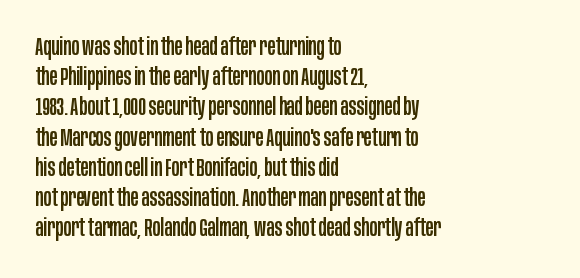
Q: Is the text italic (slanted)? A: No, it is upright.
Q: Is the text underlined? A: No.
Q: How is the paragraph aligned? A: Left-aligned.
Q: Is the spacing between letters normal or unusually wide? A: Normal.
Q: Is the spacing between lines tight, normal or loose? A: Normal.
